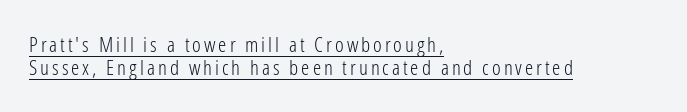
The image shows 21 px text type, upright; set left-aligned, tight line spacing (1.1x), underlined.
